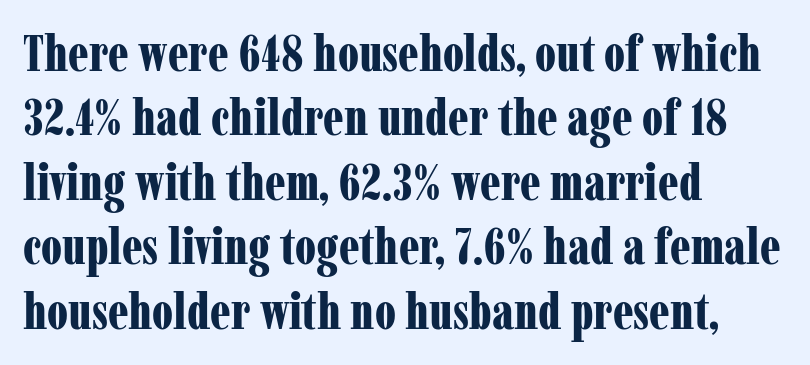
A typesetter would call this leading conventional body-copy spacing. Underline: absent. The typography opts for an upright posture over an oblique one. As a designer I'd log this as weight 700, bold. Do the characters align in a grid? No, the font is proportional. These lines stack with their left ends in a neat column.
